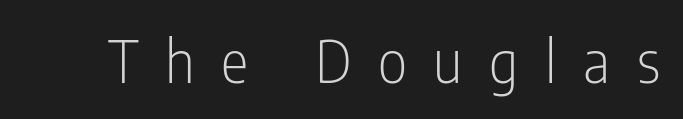
{"serif": "no", "italic": "no", "bold": "no", "weight": "light", "width": "condensed", "stroke_contrast": "low", "x_height": "medium", "monospaced": "no", "underline": "no", "letter_spacing": "wide", "letter_spacing_em": 0.46, "glyph_px": 58}
